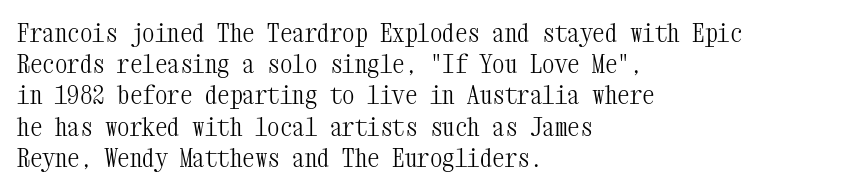
{"italic": "no", "bold": "no", "underline": "no", "align": "left", "line_spacing": "normal", "line_spacing_ratio": 1.25, "letter_spacing": "normal", "letter_spacing_em": 0.0, "glyph_px": 25}
